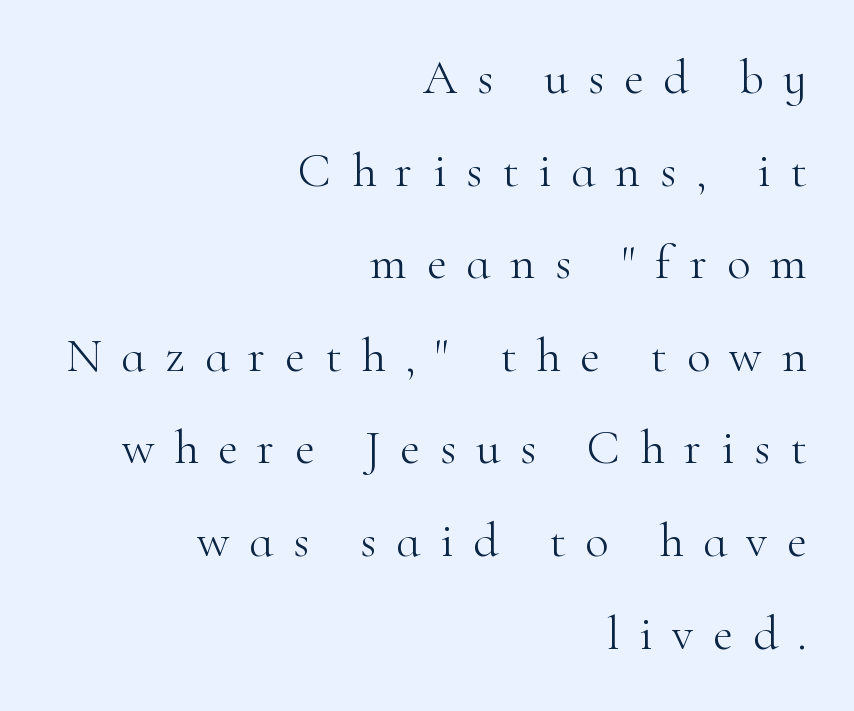
The glyphs in this specimen are seriffed. Stem width sits at or under what a default text font uses. Quick note: underline off. Glyph-to-glyph distance is far greater than everyday printed text. Casual observation: everything's shoved over to the right. Think of a printed novel: that variable character pitch is what you see here.
